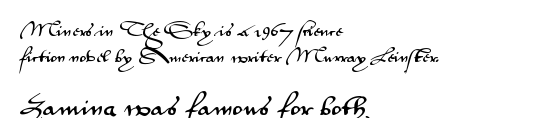
{"underline": "no", "align": "left", "line_spacing_ratio": 1.85, "letter_spacing": "normal", "letter_spacing_em": 0.0, "larger_block": "second", "size_ratio": 1.57, "glyph_px": 22}
